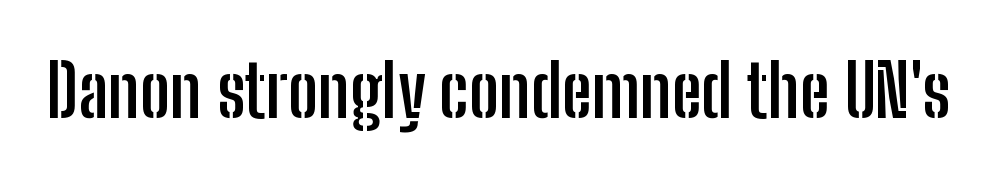
The image shows 73 px semibold, condensed sans-serif type, upright; set normal letter spacing, not underlined; low stroke contrast and a medium x-height.
